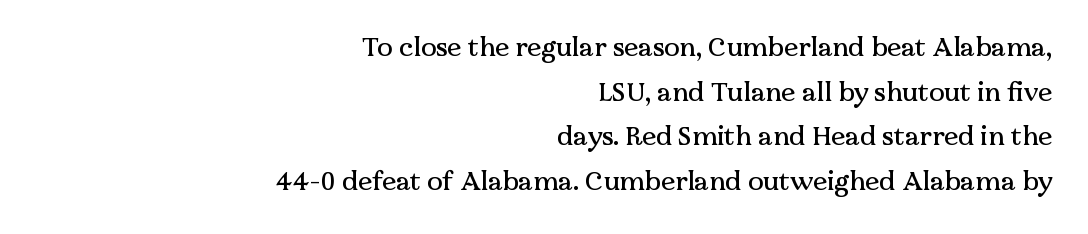
{"italic": "no", "underline": "no", "align": "right", "line_spacing_ratio": 1.72, "letter_spacing": "normal", "letter_spacing_em": 0.0, "glyph_px": 26}
